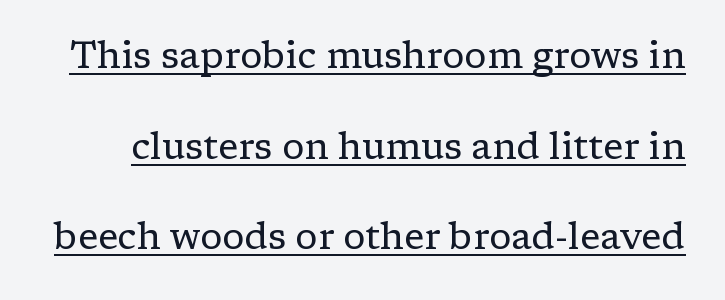
The image shows 37 px regular-weight serif type, upright; set loose line spacing (2.45x), normal letter spacing, underlined; low stroke contrast and a medium x-height.
